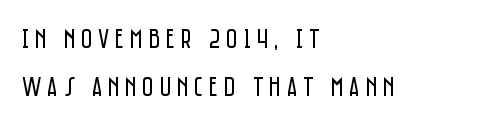
{"italic": "no", "bold": "no", "underline": "no", "align": "left", "line_spacing_ratio": 1.78, "letter_spacing": "wide", "letter_spacing_em": 0.22, "glyph_px": 27}
